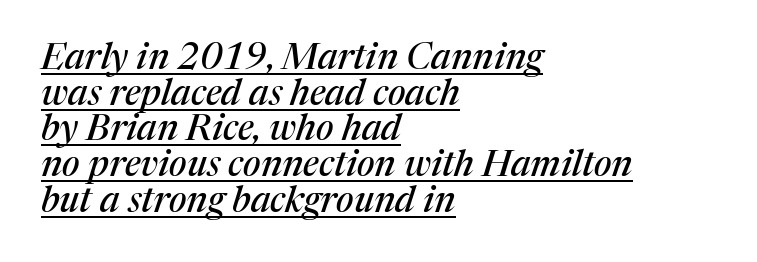
Q: Is the text italic (slanted)? A: Yes, it leans right by about 17 degrees.
Q: Is the typeface a serif or a sans-serif typeface? A: Serif.
Q: Is the text underlined? A: Yes.
Q: How is the paragraph aligned? A: Left-aligned.
Q: Is the spacing between letters normal or unusually wide? A: Normal.
Q: Is the spacing between lines tight, normal or loose? A: Tight.
Q: Width (condensed, normal, or wide)? A: Normal.
Q: Stroke contrast? A: Medium.
Q: x-height? A: Medium.
Q: Monospaced? A: No.
